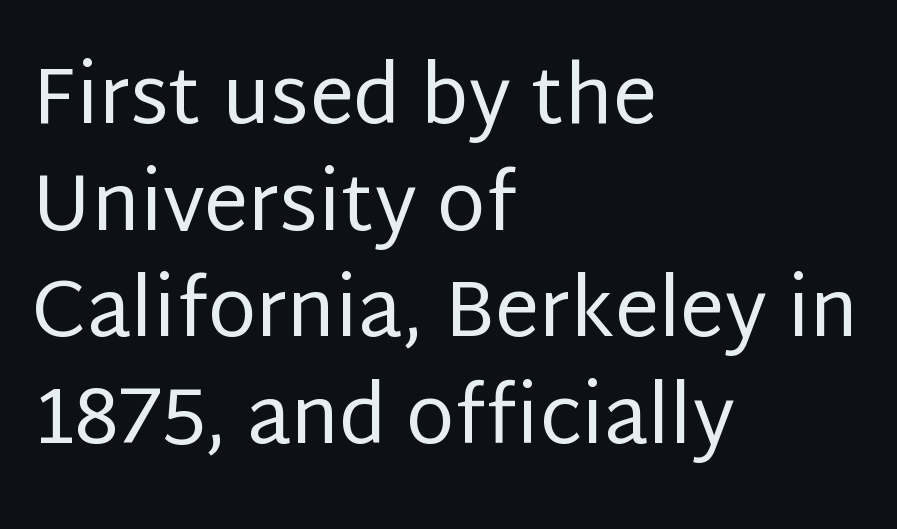
Q: Is the text bold? A: No.
Q: Is the text italic (slanted)? A: No, it is upright.
Q: Is the typeface a serif or a sans-serif typeface? A: Sans-serif.
Q: Is the text underlined? A: No.
Q: How is the paragraph aligned? A: Left-aligned.
Q: Is the spacing between letters normal or unusually wide? A: Normal.
Q: Is the spacing between lines tight, normal or loose? A: Normal.
Q: Width (condensed, normal, or wide)? A: Normal.
Q: Stroke contrast? A: Low.
Q: x-height? A: Large.
Q: Monospaced? A: No.
